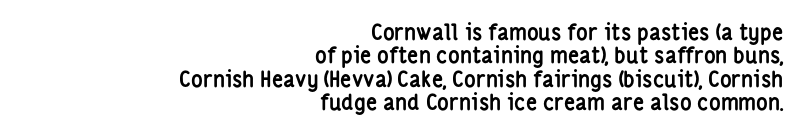
{"italic": "no", "bold": "yes", "underline": "no", "align": "right", "line_spacing": "tight", "line_spacing_ratio": 1.06, "letter_spacing": "normal", "letter_spacing_em": 0.0, "glyph_px": 22}
